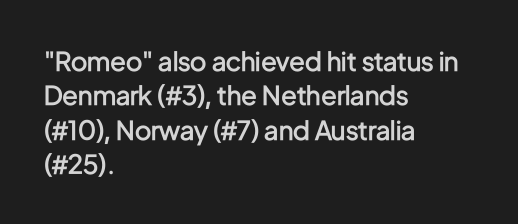
{"italic": "no", "bold": "semi", "underline": "no", "align": "left", "line_spacing": "normal", "line_spacing_ratio": 1.32, "letter_spacing": "normal", "letter_spacing_em": 0.0, "glyph_px": 26}
